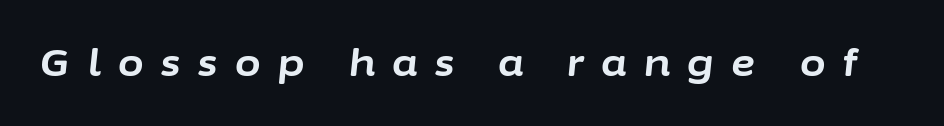
A bare baseline throughout the passage. Each letter keeps its own natural width here, so spacing adapts to shape. How are the letters spaced? Widely, with obvious added tracking. Set as a true bold cut, around the 700 mark. Tall strokes in this sample are angled rather than plumb.
